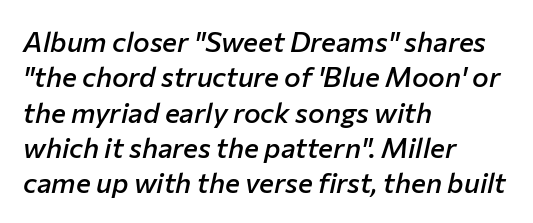
Moderately thickened strokes mark this as semibold type. If you drew a line through each stem, it would be angled. Line starts are locked; line ends wander. You could not count columns in this text — the font is proportionally spaced.
